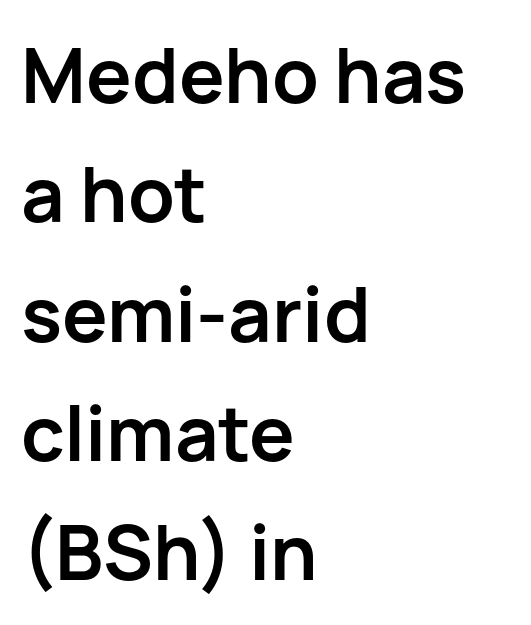
{"serif": "no", "italic": "no", "bold": "yes", "weight": "semibold", "width": "normal", "stroke_contrast": "low", "x_height": "medium", "monospaced": "no", "underline": "no", "align": "left", "line_spacing": "normal", "line_spacing_ratio": 1.57, "letter_spacing": "normal", "letter_spacing_em": 0.0, "glyph_px": 76}
